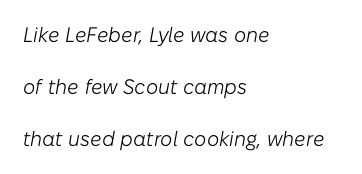
{"italic": "yes", "lean": "right", "slant_degrees": 10, "bold": "no", "underline": "no", "align": "left", "line_spacing": "loose", "line_spacing_ratio": 2.48, "letter_spacing": "normal", "letter_spacing_em": 0.0, "glyph_px": 21}
